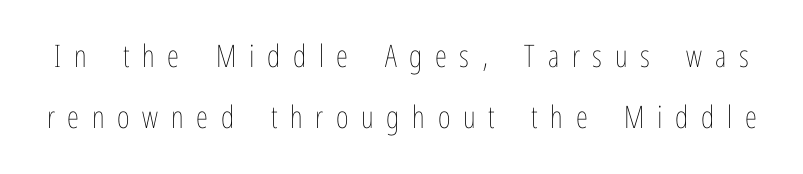
The letters stand upright; this is a roman face. Leading is clearly above the norm, producing a sparse column. Plain, unruled lines of type. Compared with typical body copy, the letter spacing here is much looser.
